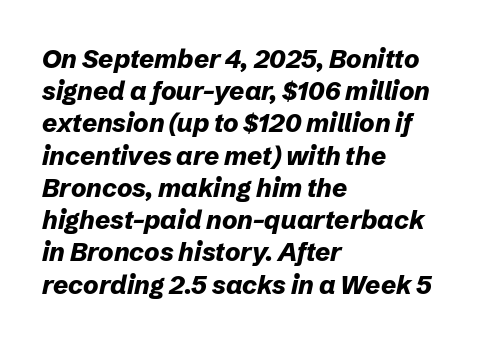
{"italic": "yes", "lean": "right", "slant_degrees": 12, "bold": "yes", "underline": "no", "align": "left", "line_spacing_ratio": 1.24, "letter_spacing": "normal", "letter_spacing_em": 0.0, "glyph_px": 26}
